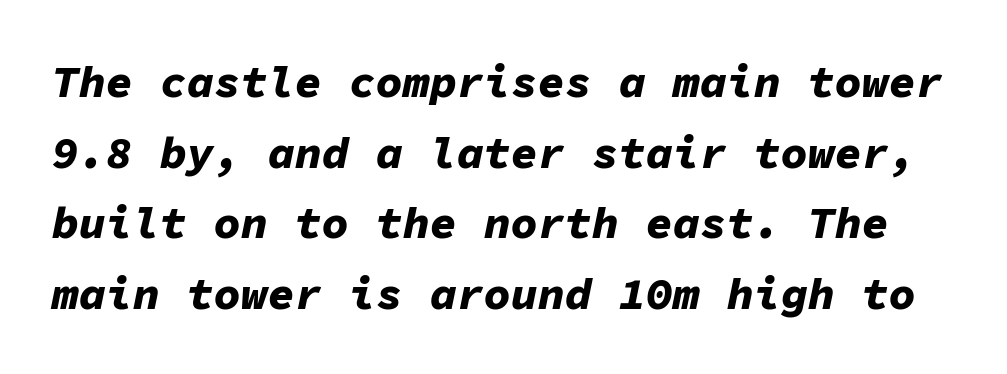
The lettering tilts uniformly, giving the passage an italic look. These words are printed bold, with thick strokes throughout. Every character here occupies the same horizontal width, giving the sample a typewriter-like rhythm. The horizontal fit of the characters is conventional and even. The block of text has a typical density, with ordinary space between rows. Rule under the text: the space is simply empty.
